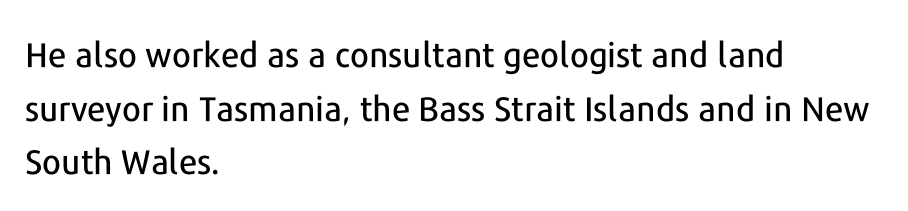
Q: Is the text italic (slanted)? A: No, it is upright.
Q: Is the typeface a serif or a sans-serif typeface? A: Sans-serif.
Q: Is the text underlined? A: No.
Q: How is the paragraph aligned? A: Left-aligned.
Q: Is the spacing between letters normal or unusually wide? A: Normal.
Q: Is the spacing between lines tight, normal or loose? A: Normal.
Q: Width (condensed, normal, or wide)? A: Normal.
Q: Stroke contrast? A: Low.
Q: x-height? A: Medium.
Q: Monospaced? A: No.
